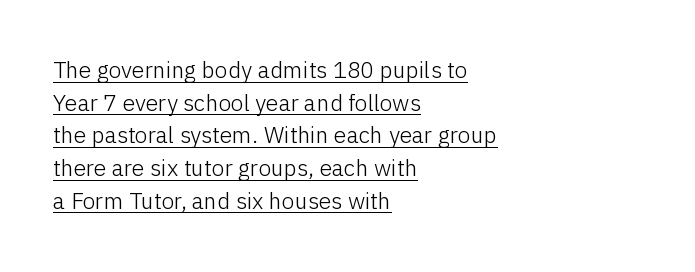
Short and long lines alike share a common starting point at left. A typesetter would call this leading conventional body-copy spacing. Inter-character spacing is left at the font's built-in metrics. Bold? No — there's no thickening of the strokes. The font's upright variant was chosen for this text. The words here are underlined.
